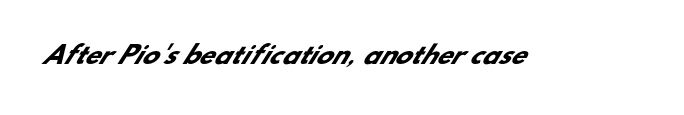
Q: Is the text bold? A: Yes.
Q: Is the text underlined? A: No.
Q: Is the spacing between letters normal or unusually wide? A: Normal.
